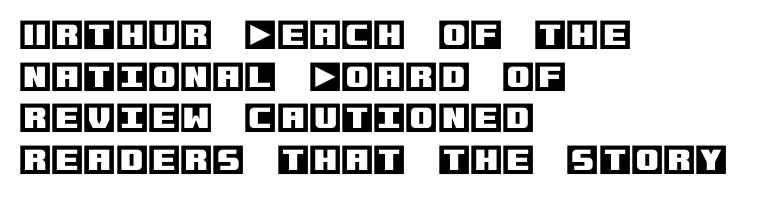
Descender tails drop into unmarked territory. If you drew a ruler down the left edge, every line would touch it. Observe the ordinary spacing: letters are neighbours, not strangers. The block of text has a typical density, with ordinary space between rows.
